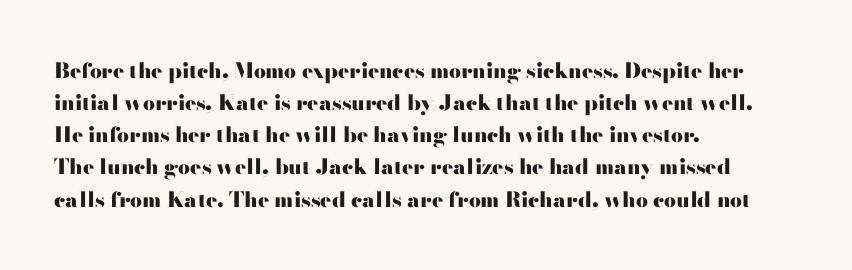
The image shows 21 px bold type, upright; set left-aligned, normal line spacing (1.53x), normal letter spacing, not underlined.
